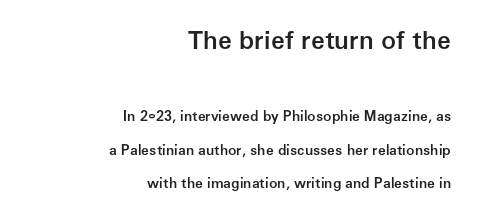
Q: Is the text bold? A: Semi-bold.
Q: Is the text italic (slanted)? A: No, it is upright.
Q: Is the text underlined? A: No.
Q: How is the paragraph aligned? A: Right-aligned.
Q: Is the spacing between letters normal or unusually wide? A: Normal.
Q: Is the spacing between lines tight, normal or loose? A: Loose.
Q: Which block of text is set in a larger size, the first (top) or the second (bottom)? A: The first (top) one.
